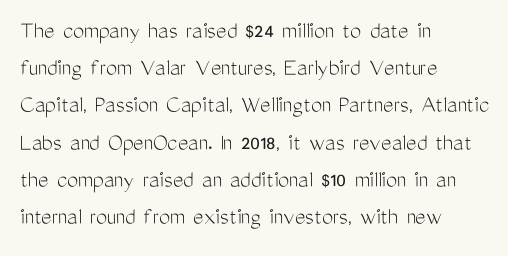
Each new line begins a customary step beneath the previous one. In CSS terms this would be text-align: left. Every character sits straight up, as roman type does. Inter-character spacing is left at the font's built-in metrics.
